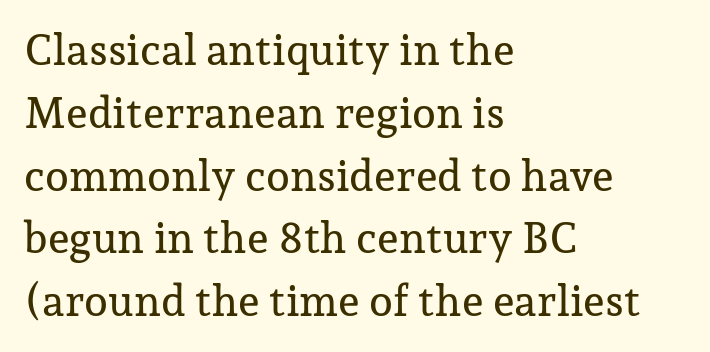
{"serif": "yes", "italic": "no", "width": "normal", "stroke_contrast": "low", "x_height": "medium", "monospaced": "no", "underline": "no", "align": "left", "line_spacing": "normal", "line_spacing_ratio": 1.46, "letter_spacing": "normal", "letter_spacing_em": 0.0, "glyph_px": 43}
